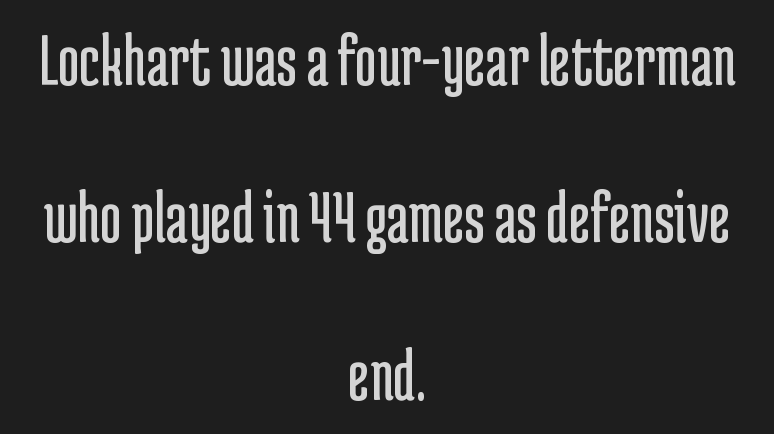
The image shows 75 px regular-weight, condensed sans-serif type, upright; set centered, loose line spacing (2.1x), normal letter spacing, not underlined; low stroke contrast and a medium x-height.
